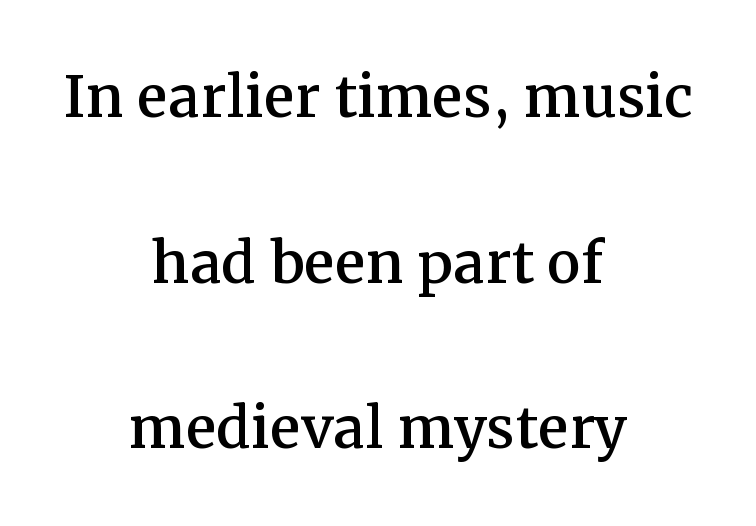
Q: Is the text italic (slanted)? A: No, it is upright.
Q: Is the typeface a serif or a sans-serif typeface? A: Serif.
Q: Is the text underlined? A: No.
Q: How is the paragraph aligned? A: Centered.
Q: Is the spacing between letters normal or unusually wide? A: Normal.
Q: Is the spacing between lines tight, normal or loose? A: Loose.
Q: Width (condensed, normal, or wide)? A: Normal.
Q: Stroke contrast? A: Medium.
Q: x-height? A: Medium.
Q: Monospaced? A: No.
